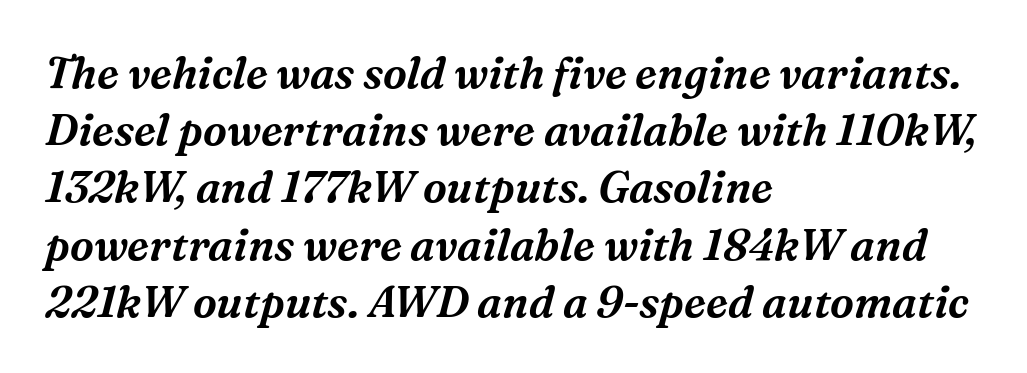
The image shows 43 px serif type, italic (leaning right); set left-aligned, normal line spacing (1.33x), normal letter spacing, not underlined; medium stroke contrast and a medium x-height.
